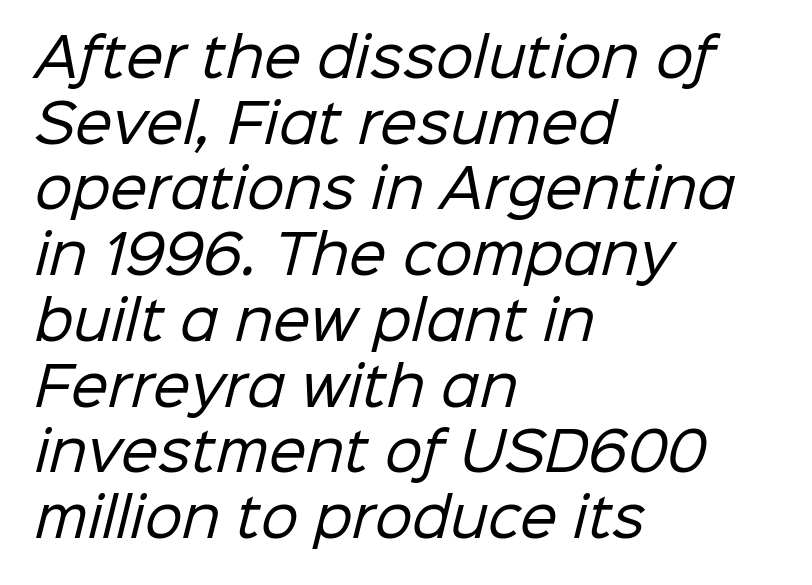
Q: Is the text bold? A: No.
Q: Is the typeface a serif or a sans-serif typeface? A: Sans-serif.
Q: Is the text underlined? A: No.
Q: How is the paragraph aligned? A: Left-aligned.
Q: Is the spacing between letters normal or unusually wide? A: Normal.
Q: Width (condensed, normal, or wide)? A: Normal.
Q: Stroke contrast? A: Low.
Q: x-height? A: Medium.
Q: Monospaced? A: No.
